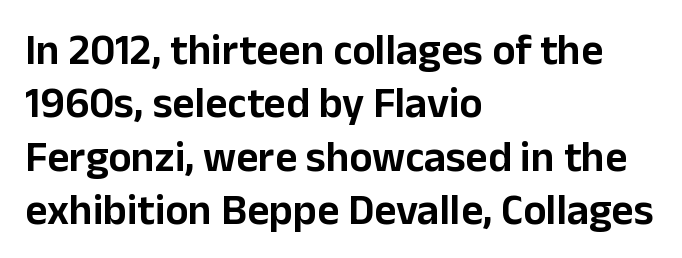
The specimen omits any rule beneath the text block's lines. Compared with a centered layout, this one pins lines to the left instead. No extra tracking has been applied to these lines. In terms of posture, this sample is upright. Is this a fixed-width face? No — the glyphs have proportional, varying widths. The characters display no serif detailing; their extremities are plain.
